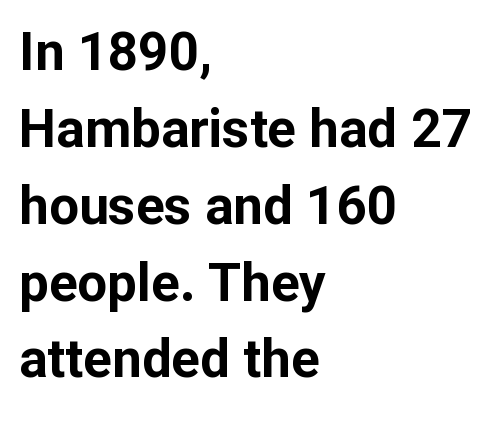
Here the designer chose a conventional face with non-uniform glyph widths. The letterforms sit shoulder to shoulder at normal distance. Baseline-to-baseline distance is the conventional proportion of letter height. A student would call this left alignment; a typographer would say flush left, rag right. This sample uses a sans-serif face. Heavy, bold letterforms.
